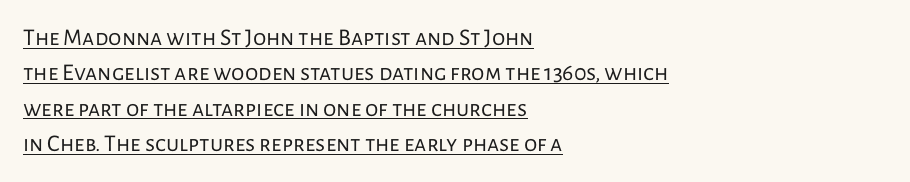
Does extra space separate the letters? No, they use regular spacing. The face used here appears with an underline applied. A typesetter would call this leading conventional body-copy spacing. This is the regular roman posture of the typeface.
